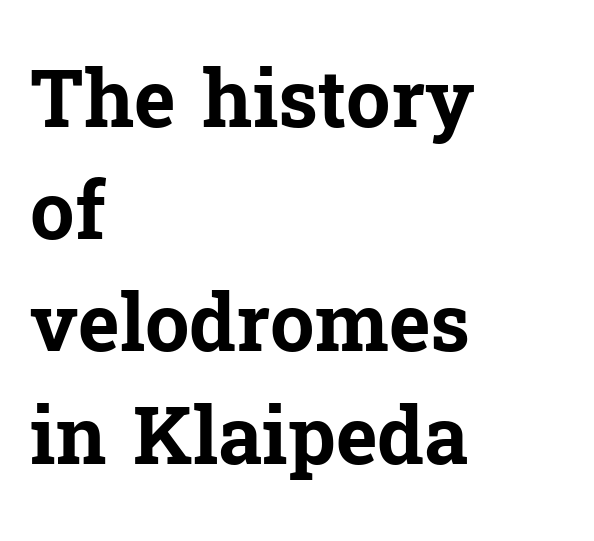
{"serif": "yes", "italic": "no", "bold": "yes", "weight": "bold", "width": "normal", "stroke_contrast": "low", "x_height": "medium", "monospaced": "no", "underline": "no", "align": "left", "line_spacing": "normal", "line_spacing_ratio": 1.42, "letter_spacing": "normal", "letter_spacing_em": 0.0, "glyph_px": 79}
